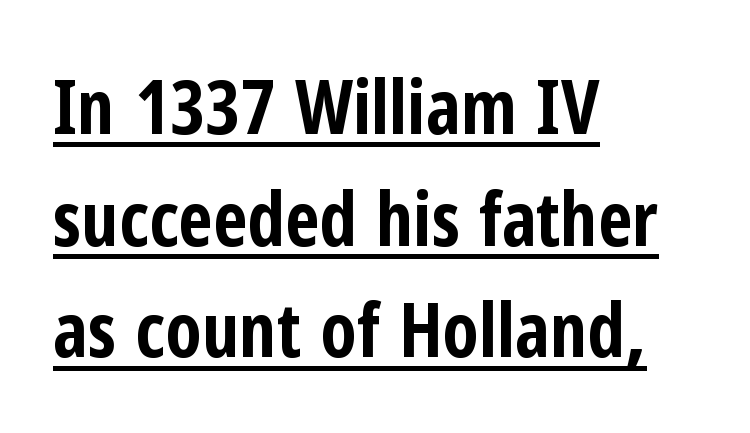
The image shows 75 px bold, condensed sans-serif type, upright; set left-aligned, normal line spacing (1.49x), normal letter spacing, underlined; low stroke contrast and a medium x-height.
